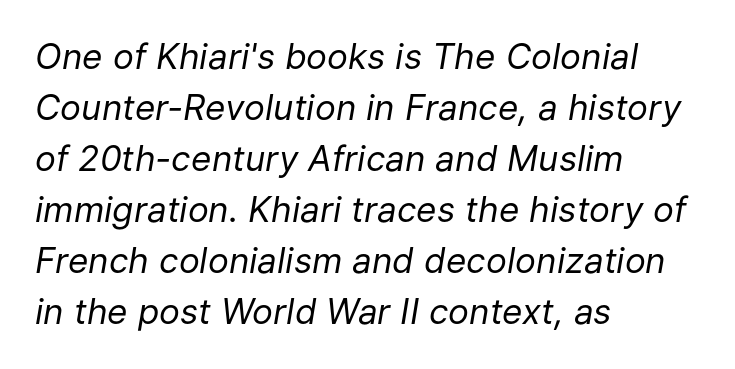
The image shows 35 px regular-weight type, italic (leaning right); set left-aligned, normal line spacing (1.46x), normal letter spacing, not underlined; low stroke contrast and a medium x-height.
